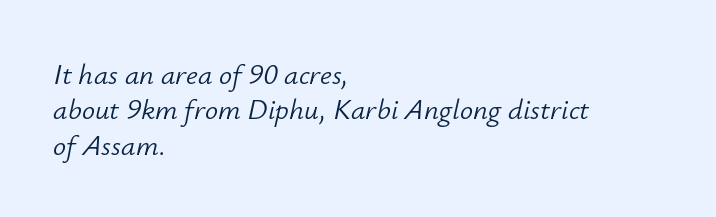
Q: Is the text bold? A: No.
Q: Is the text italic (slanted)? A: Yes, it leans right by about 12 degrees.
Q: Is the text underlined? A: No.
Q: How is the paragraph aligned? A: Left-aligned.
Q: Is the spacing between letters normal or unusually wide? A: Normal.
Q: Width (condensed, normal, or wide)? A: Normal.
Q: Stroke contrast? A: Low.
Q: x-height? A: Small.
Q: Monospaced? A: No.
